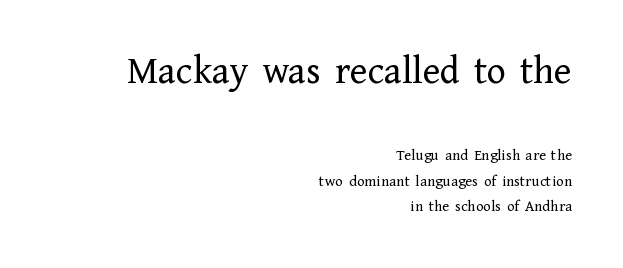
{"serif": "yes", "italic": "no", "bold": "no", "weight": "regular", "width": "normal", "stroke_contrast": "low", "x_height": "medium", "monospaced": "no", "underline": "no", "align": "right", "line_spacing": "normal", "line_spacing_ratio": 1.6, "letter_spacing": "normal", "letter_spacing_em": 0.0, "larger_block": "first", "size_ratio": 2.5, "glyph_px": 40}
